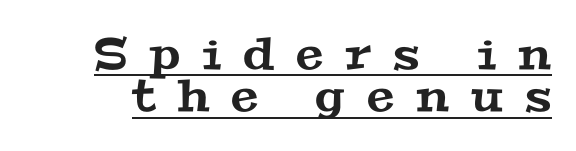
Q: Is the typeface a serif or a sans-serif typeface? A: Serif.
Q: Is the text underlined? A: Yes.
Q: Is the spacing between letters normal or unusually wide? A: Unusually wide.
Q: Is the spacing between lines tight, normal or loose? A: Tight.
Q: Width (condensed, normal, or wide)? A: Wide.
Q: Stroke contrast? A: Medium.
Q: x-height? A: Medium.
Q: Monospaced? A: No.
